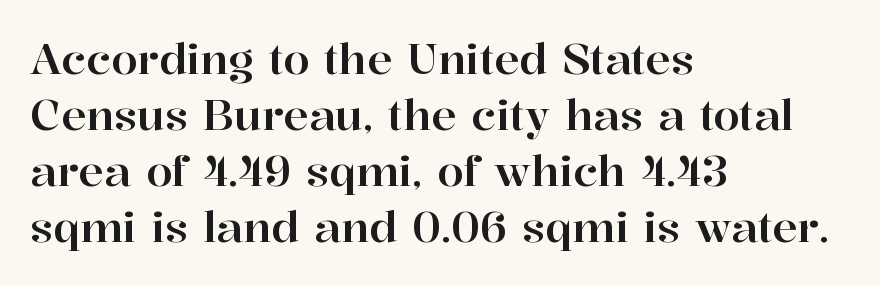
Q: Is the text italic (slanted)? A: No, it is upright.
Q: Is the typeface a serif or a sans-serif typeface? A: Serif.
Q: Is the text underlined? A: No.
Q: How is the paragraph aligned? A: Left-aligned.
Q: Is the spacing between letters normal or unusually wide? A: Normal.
Q: Is the spacing between lines tight, normal or loose? A: Normal.
Q: Width (condensed, normal, or wide)? A: Normal.
Q: Stroke contrast? A: High.
Q: x-height? A: Medium.
Q: Monospaced? A: No.
